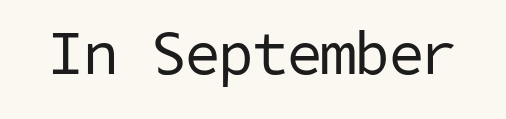
The image shows 62 px regular-weight sans-serif type; set normal letter spacing, not underlined; low stroke contrast and a medium x-height.
